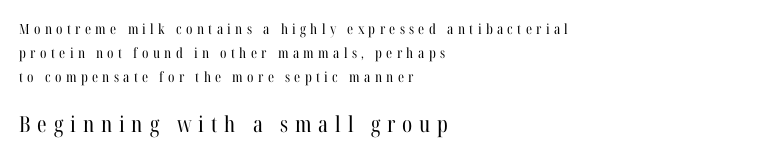
These glyphs show unthickened strokes, regular width or finer. Unmarked baselines from the first word to the last. Leftover space on each line is placed entirely after the last word. How are the letters spaced? Widely, with obvious added tracking. Evenly set lines give the paragraph a standard silhouette. This is the regular roman posture of the typeface.
